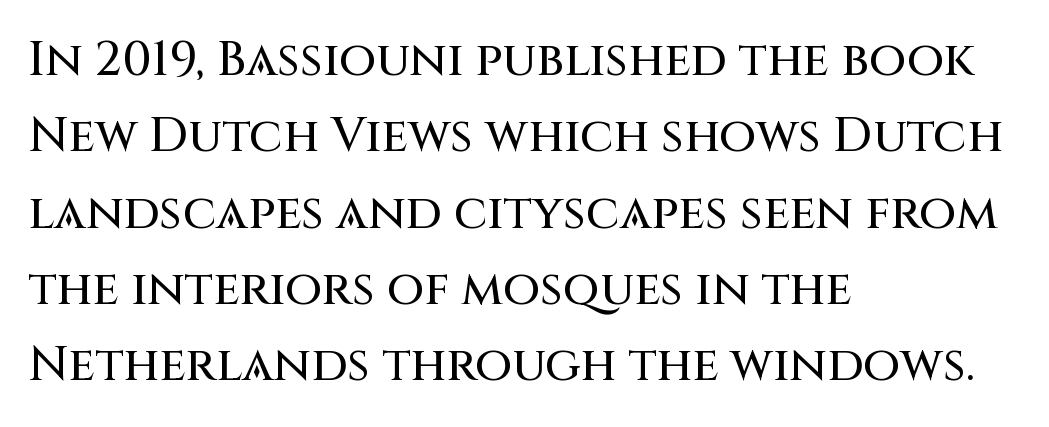
Q: Is the text italic (slanted)? A: No, it is upright.
Q: Is the typeface a serif or a sans-serif typeface? A: Sans-serif.
Q: Is the text underlined? A: No.
Q: How is the paragraph aligned? A: Left-aligned.
Q: Is the spacing between letters normal or unusually wide? A: Normal.
Q: Is the spacing between lines tight, normal or loose? A: Normal.
Q: Width (condensed, normal, or wide)? A: Normal.
Q: Stroke contrast? A: Medium.
Q: x-height? A: Large.
Q: Monospaced? A: No.
